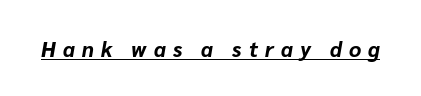
{"italic": "yes", "lean": "right", "slant_degrees": 10, "bold": "yes", "underline": "yes", "letter_spacing": "wide", "letter_spacing_em": 0.34, "glyph_px": 21}
